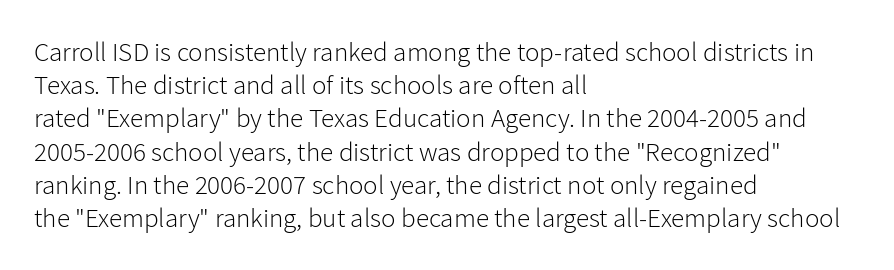
{"italic": "no", "bold": "no", "underline": "no", "align": "left", "line_spacing_ratio": 1.23, "letter_spacing": "normal", "letter_spacing_em": 0.0, "glyph_px": 27}
